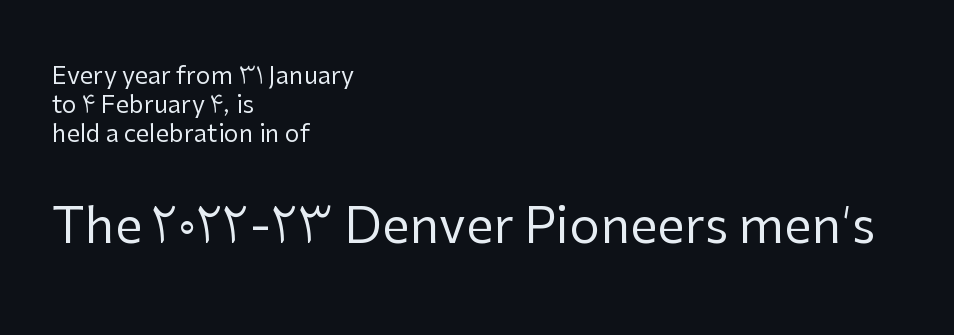
Q: Is the text bold? A: No.
Q: Is the text italic (slanted)? A: No, it is upright.
Q: Is the typeface a serif or a sans-serif typeface? A: Sans-serif.
Q: Is the text underlined? A: No.
Q: How is the paragraph aligned? A: Left-aligned.
Q: Is the spacing between letters normal or unusually wide? A: Normal.
Q: Which block of text is set in a larger size, the first (top) or the second (bottom)? A: The second (bottom) one.
Q: Width (condensed, normal, or wide)? A: Normal.
Q: Stroke contrast? A: Low.
Q: x-height? A: Medium.
Q: Monospaced? A: No.
